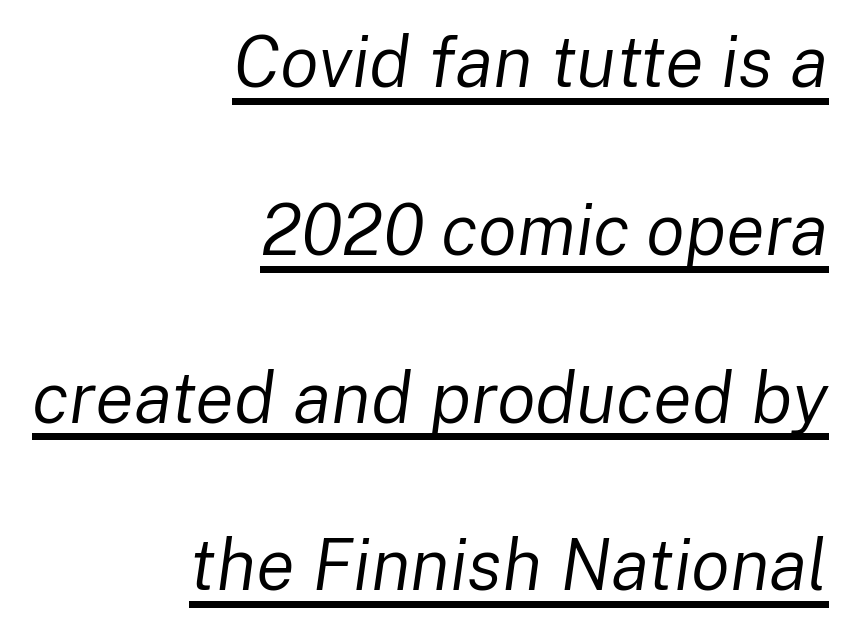
Q: Is the text bold? A: No.
Q: Is the text italic (slanted)? A: Yes, it leans right by about 8 degrees.
Q: Is the text underlined? A: Yes.
Q: How is the paragraph aligned? A: Right-aligned.
Q: Is the spacing between letters normal or unusually wide? A: Normal.
Q: Is the spacing between lines tight, normal or loose? A: Loose.
Q: Width (condensed, normal, or wide)? A: Normal.
Q: Stroke contrast? A: Low.
Q: x-height? A: Medium.
Q: Monospaced? A: No.
